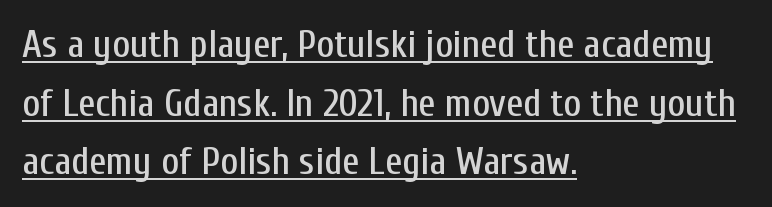
Which margin do the lines hug? The left one — the right edge is uneven. Nope, no serifs anywhere on these letters. A continuous stroke trails under the words, as in a hyperlink. Successive baselines arrive at the customary interval. Ordinary non-slanted type is in use. Spacing verdict: proportional, widths tailored to each character.
